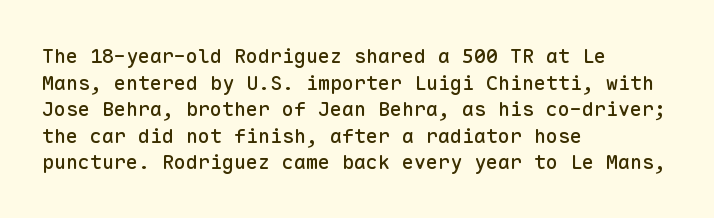
{"italic": "no", "underline": "no", "align": "left", "line_spacing": "normal", "line_spacing_ratio": 1.33, "letter_spacing": "normal", "letter_spacing_em": 0.0, "glyph_px": 20}
